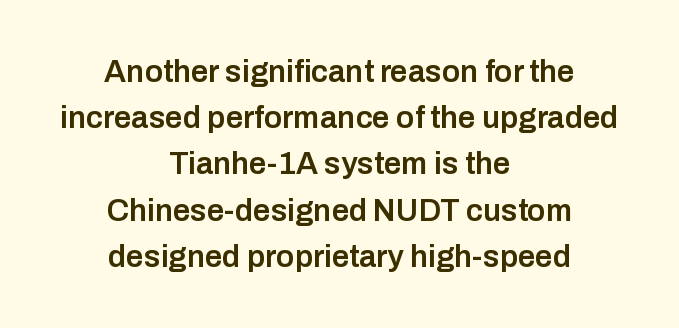
It's the straight-up-and-down kind of type. Plain, unruled lines of type. Whoever set this chose a conventional vertical rhythm. Caption: standard tracking, unaltered.
